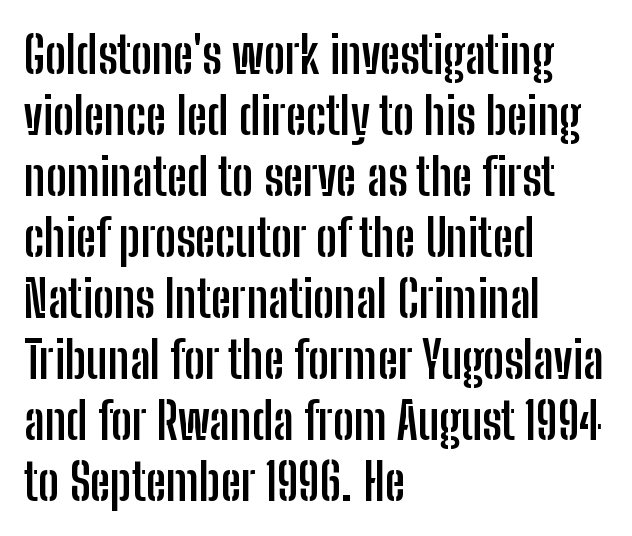
{"serif": "no", "italic": "no", "bold": "yes", "weight": "semibold", "width": "condensed", "stroke_contrast": "low", "x_height": "medium", "monospaced": "no", "underline": "no", "align": "left", "line_spacing_ratio": 1.22, "letter_spacing": "normal", "letter_spacing_em": 0.0, "glyph_px": 50}
